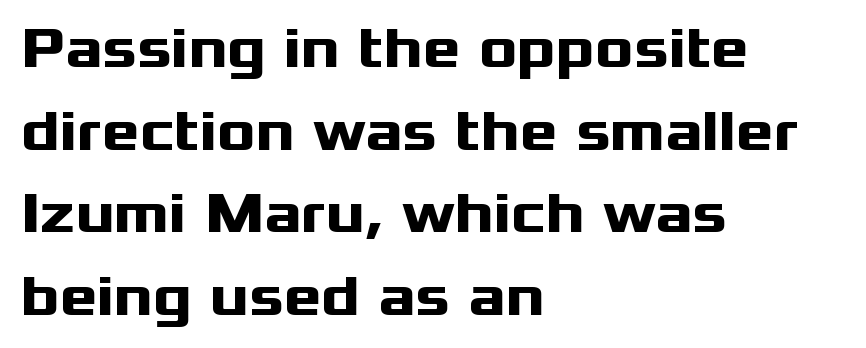
{"serif": "no", "italic": "no", "bold": "yes", "weight": "heavy", "width": "wide", "stroke_contrast": "medium", "x_height": "medium", "monospaced": "no", "underline": "no", "align": "left", "line_spacing": "normal", "line_spacing_ratio": 1.45, "letter_spacing": "normal", "letter_spacing_em": 0.0, "glyph_px": 57}
